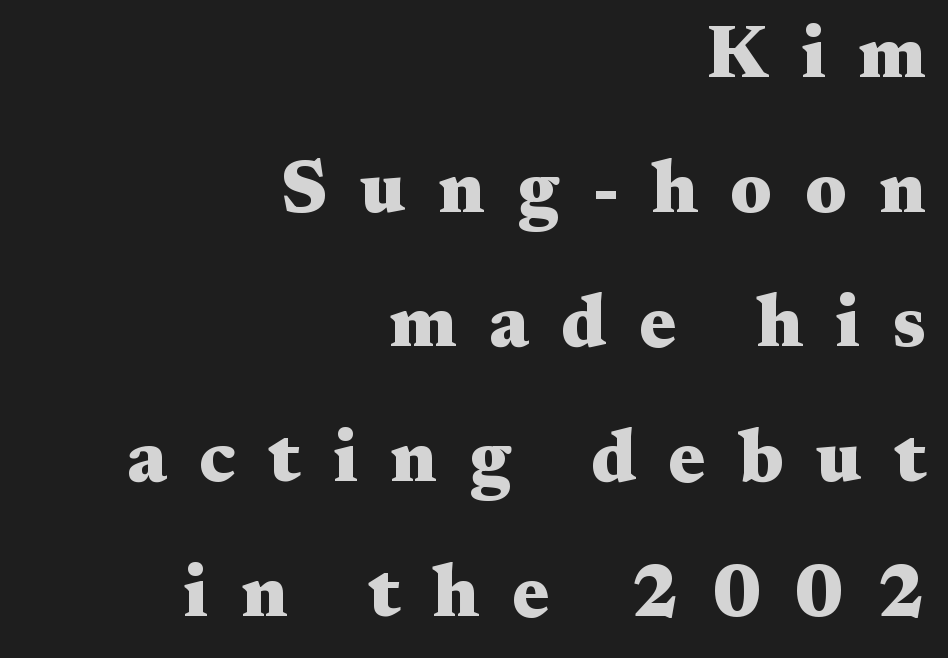
Are there feet on the stems? There are — it's a serif. These lines are set flush right with a ragged left edge. The passage shown is emphatically bold. Descender tails drop into unmarked territory.
